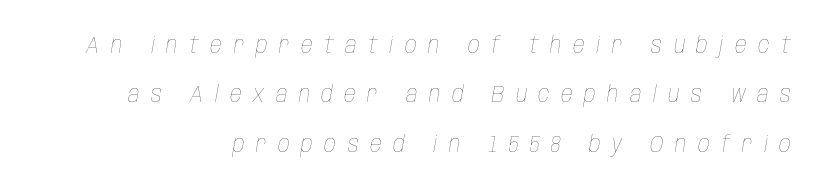
These lines stack with their right ends in a neat column. Leading is clearly above the norm, producing a sparse column. No word sits above an underline. Spacing between characters has been opened up far beyond the box default. Does the lettering tilt? It does — this is italic.
